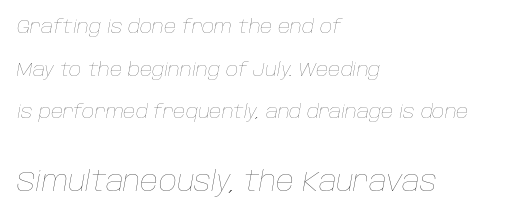
Q: Is the text bold? A: No.
Q: Is the text italic (slanted)? A: Yes, it leans right by about 10 degrees.
Q: Is the text underlined? A: No.
Q: How is the paragraph aligned? A: Left-aligned.
Q: Is the spacing between letters normal or unusually wide? A: Normal.
Q: Is the spacing between lines tight, normal or loose? A: Loose.
Q: Which block of text is set in a larger size, the first (top) or the second (bottom)? A: The second (bottom) one.
Q: Width (condensed, normal, or wide)? A: Normal.
Q: Stroke contrast? A: Low.
Q: x-height? A: Large.
Q: Monospaced? A: No.
